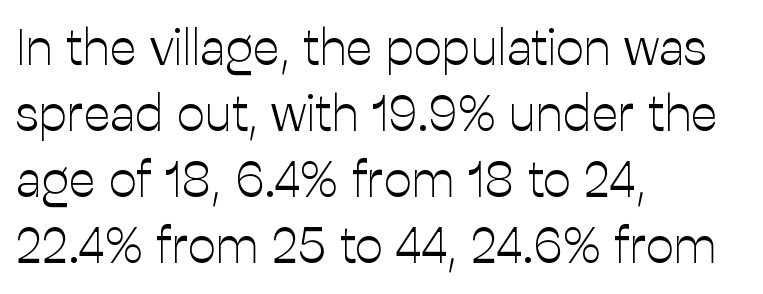
The image shows 50 px light sans-serif type, upright; set left-aligned, normal line spacing (1.32x), normal letter spacing, not underlined; low stroke contrast and a medium x-height.
